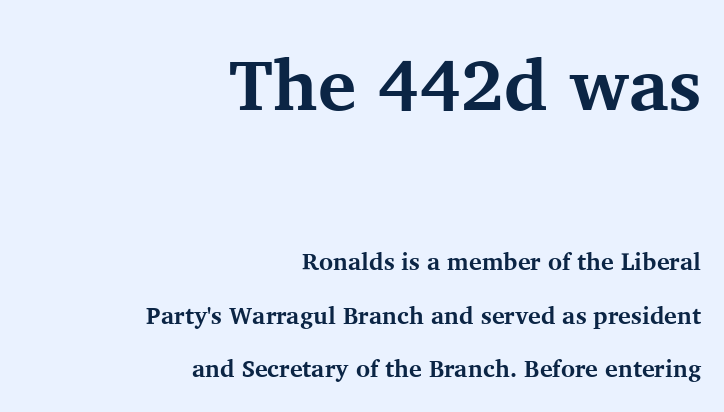
{"serif": "yes", "italic": "no", "bold": "yes", "weight": "bold", "width": "normal", "stroke_contrast": "medium", "x_height": "medium", "monospaced": "no", "underline": "no", "align": "right", "line_spacing": "loose", "line_spacing_ratio": 2.23, "letter_spacing": "normal", "letter_spacing_em": 0.0, "larger_block": "first", "size_ratio": 3.0, "glyph_px": 72}
